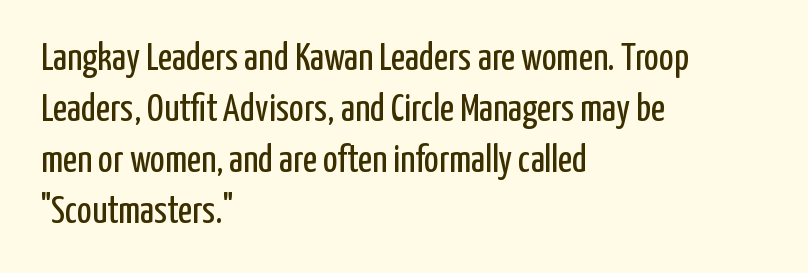
Q: Is the text bold? A: No.
Q: Is the text italic (slanted)? A: No, it is upright.
Q: Is the typeface a serif or a sans-serif typeface? A: Sans-serif.
Q: Is the text underlined? A: No.
Q: How is the paragraph aligned? A: Left-aligned.
Q: Is the spacing between letters normal or unusually wide? A: Normal.
Q: Is the spacing between lines tight, normal or loose? A: Normal.
Q: Width (condensed, normal, or wide)? A: Condensed.
Q: Stroke contrast? A: Low.
Q: x-height? A: Medium.
Q: Monospaced? A: No.
